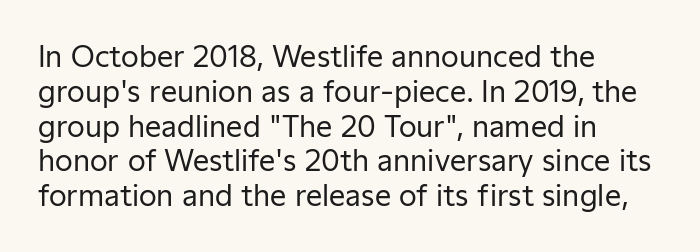
{"serif": "no", "italic": "no", "bold": "no", "weight": "regular", "width": "normal", "stroke_contrast": "low", "x_height": "medium", "monospaced": "no", "underline": "no", "align": "left", "line_spacing_ratio": 1.2, "letter_spacing": "normal", "letter_spacing_em": 0.0, "glyph_px": 29}
